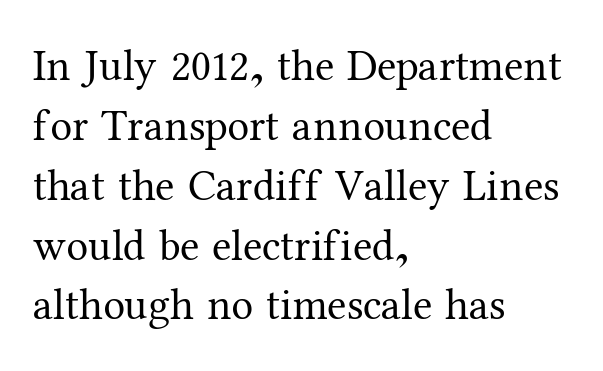
Q: Is the text bold? A: No.
Q: Is the text italic (slanted)? A: No, it is upright.
Q: Is the typeface a serif or a sans-serif typeface? A: Serif.
Q: Is the text underlined? A: No.
Q: How is the paragraph aligned? A: Left-aligned.
Q: Is the spacing between letters normal or unusually wide? A: Normal.
Q: Is the spacing between lines tight, normal or loose? A: Normal.
Q: Width (condensed, normal, or wide)? A: Normal.
Q: Stroke contrast? A: Medium.
Q: x-height? A: Medium.
Q: Monospaced? A: No.
